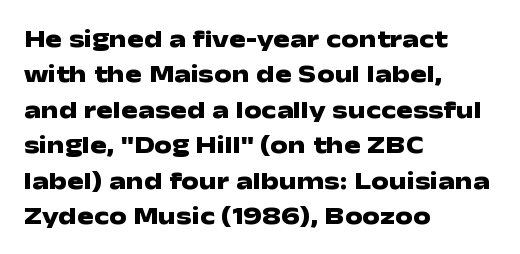
Q: Is the text bold? A: Yes.
Q: Is the text italic (slanted)? A: No, it is upright.
Q: Is the text underlined? A: No.
Q: How is the paragraph aligned? A: Left-aligned.
Q: Is the spacing between letters normal or unusually wide? A: Normal.
Q: Is the spacing between lines tight, normal or loose? A: Normal.
